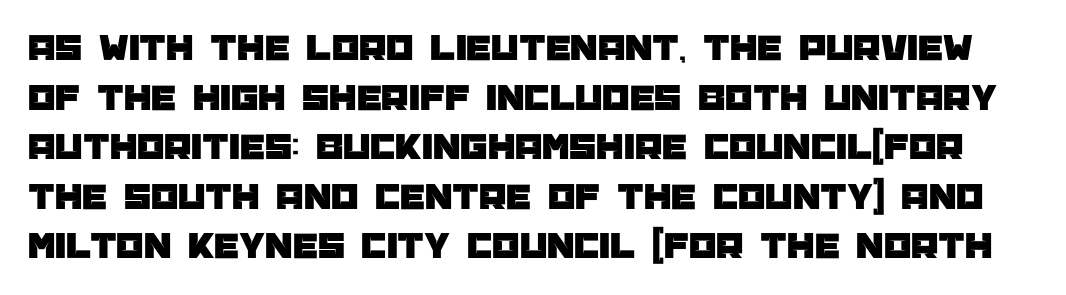
The image shows 39 px sans-serif type, upright; set normal line spacing (1.27x), normal letter spacing, not underlined; low stroke contrast and a large x-height.
